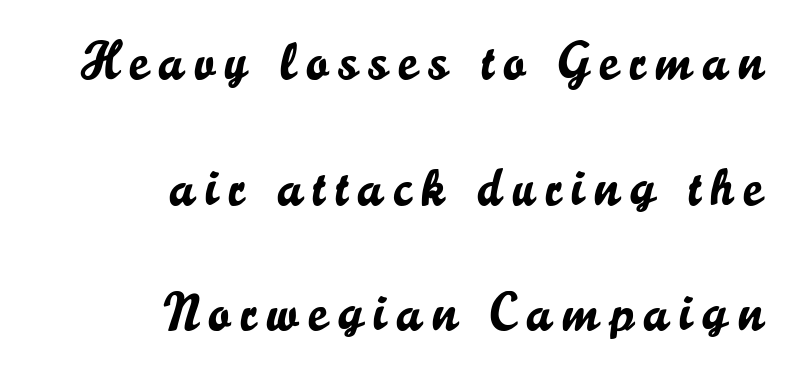
Q: Is the text italic (slanted)? A: Yes.
Q: Is the typeface a serif or a sans-serif typeface? A: Sans-serif.
Q: Is the text underlined? A: No.
Q: How is the paragraph aligned? A: Right-aligned.
Q: Is the spacing between lines tight, normal or loose? A: Loose.
Q: Width (condensed, normal, or wide)? A: Normal.
Q: Stroke contrast? A: Low.
Q: x-height? A: Small.
Q: Monospaced? A: No.
